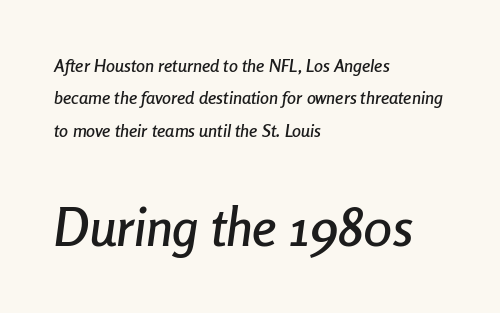
The image shows 53 px condensed type, italic (leaning right); set left-aligned, line spacing 1.8x, normal letter spacing, not underlined; the second (bottom) block is 2.94x larger; low stroke contrast and a medium x-height.
